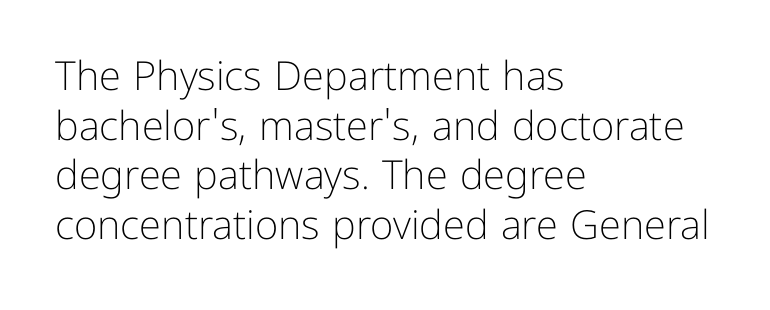
Q: Is the text bold? A: No.
Q: Is the text italic (slanted)? A: No, it is upright.
Q: Is the typeface a serif or a sans-serif typeface? A: Sans-serif.
Q: Is the text underlined? A: No.
Q: How is the paragraph aligned? A: Left-aligned.
Q: Is the spacing between letters normal or unusually wide? A: Normal.
Q: Width (condensed, normal, or wide)? A: Normal.
Q: Stroke contrast? A: Low.
Q: x-height? A: Medium.
Q: Monospaced? A: No.
